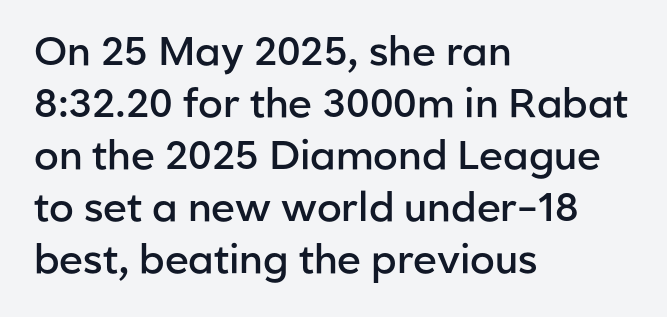
The image shows 40 px semibold sans-serif type, upright; set left-aligned, normal line spacing (1.3x), normal letter spacing, not underlined; low stroke contrast and a medium x-height.
